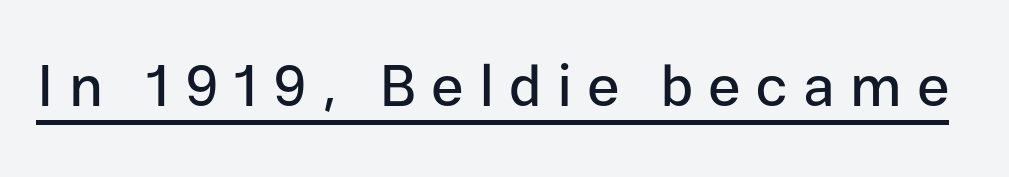
{"serif": "no", "italic": "no", "width": "normal", "stroke_contrast": "low", "x_height": "medium", "monospaced": "no", "underline": "yes", "letter_spacing": "wide", "letter_spacing_em": 0.25, "glyph_px": 59}
